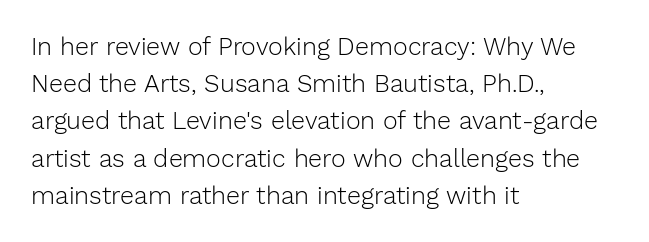
Q: Is the text bold? A: No.
Q: Is the text italic (slanted)? A: No, it is upright.
Q: Is the text underlined? A: No.
Q: How is the paragraph aligned? A: Left-aligned.
Q: Is the spacing between letters normal or unusually wide? A: Normal.
Q: Is the spacing between lines tight, normal or loose? A: Normal.
